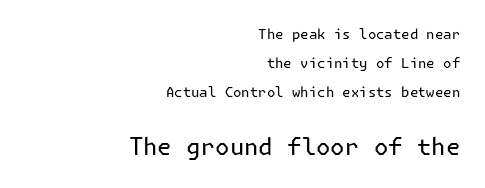
Every row of glyphs terminates at an identical x-position on the right. The letterforms sit shoulder to shoulder at normal distance. Stroke thickness stays within the range of a standard reading face or lighter. Type size steps up from the first block to the second. Ordinary non-slanted type is in use.
